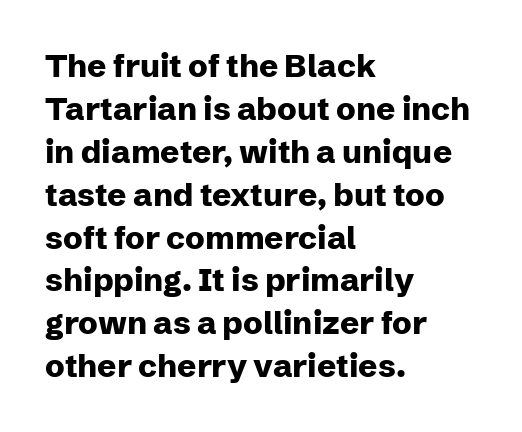
{"serif": "no", "italic": "no", "bold": "yes", "weight": "heavy", "width": "normal", "stroke_contrast": "low", "x_height": "medium", "monospaced": "no", "underline": "no", "align": "left", "line_spacing": "normal", "line_spacing_ratio": 1.34, "letter_spacing": "normal", "letter_spacing_em": 0.0, "glyph_px": 32}
